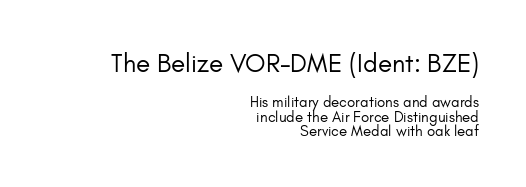
The image shows 26 px text type, upright; set right-aligned, tight line spacing (0.95x), normal letter spacing, not underlined; the first (top) block is 1.73x larger.
